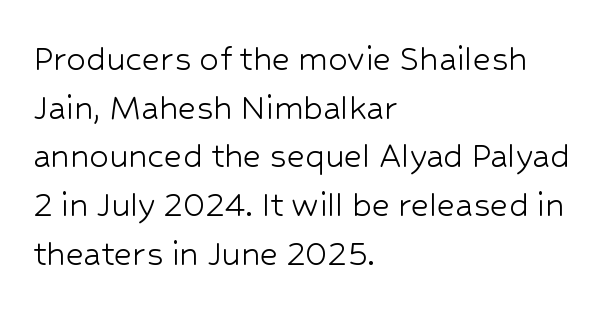
The type is set solid horizontally, with unmodified tracking. Designer's note — italics off, roman on. How would I describe the line gaps? Plain and ordinary. Any mark beneath the type? The region is blank. Do the characters align in a grid? No, the font is proportional.
